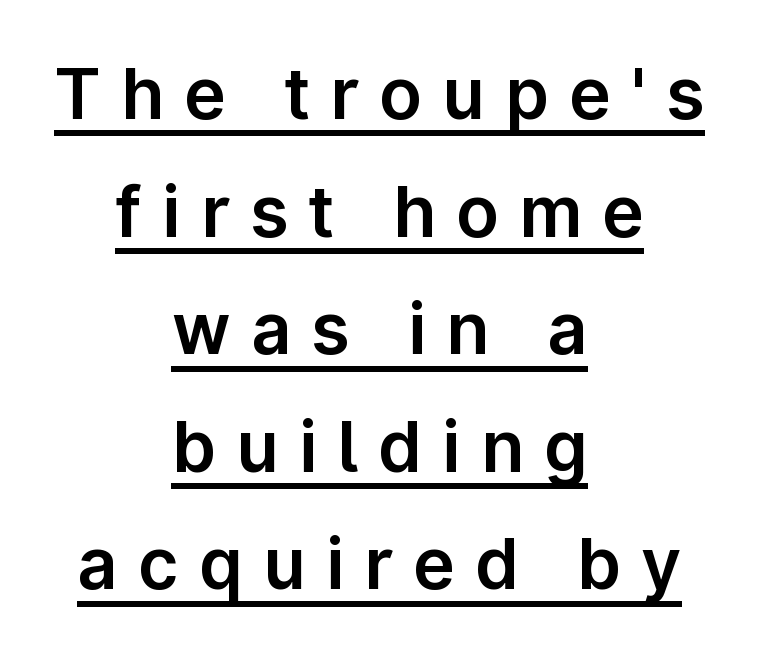
These lines sit exactly where default settings would place them. The rendering uses natural spacing where letterforms have individual widths. Letter spacing: wide. No italicization has been applied; the sample stays upright.
